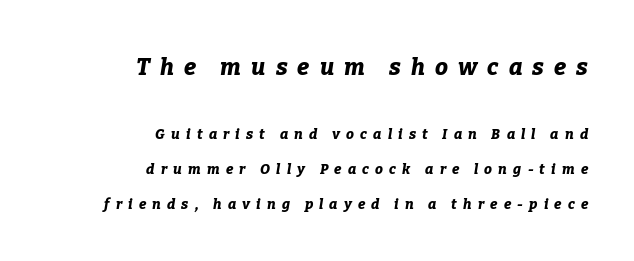
Q: Is the text bold? A: Yes.
Q: Is the text italic (slanted)? A: Yes, it leans right by about 9 degrees.
Q: Is the text underlined? A: No.
Q: How is the paragraph aligned? A: Right-aligned.
Q: Is the spacing between letters normal or unusually wide? A: Unusually wide.
Q: Is the spacing between lines tight, normal or loose? A: Loose.
Q: Which block of text is set in a larger size, the first (top) or the second (bottom)? A: The first (top) one.
